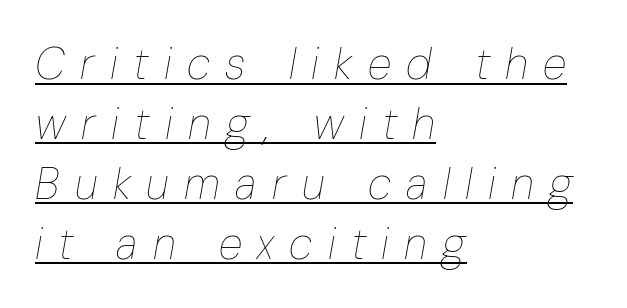
The image shows 44 px thin, condensed type, italic (leaning right); set left-aligned, normal line spacing (1.36x), unusually wide letter spacing (+0.35 em), underlined; low stroke contrast and a medium x-height.
